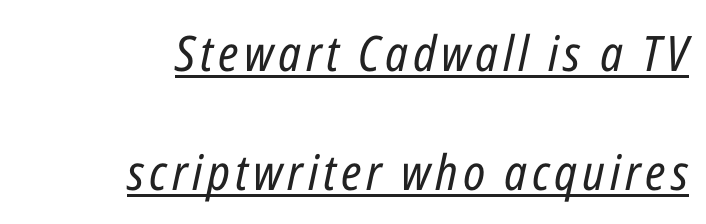
Q: Is the text bold? A: No.
Q: Is the text italic (slanted)? A: Yes, it leans right by about 12 degrees.
Q: Is the text underlined? A: Yes.
Q: How is the paragraph aligned? A: Right-aligned.
Q: Is the spacing between lines tight, normal or loose? A: Loose.
Q: Width (condensed, normal, or wide)? A: Condensed.
Q: Stroke contrast? A: Low.
Q: x-height? A: Medium.
Q: Monospaced? A: No.
